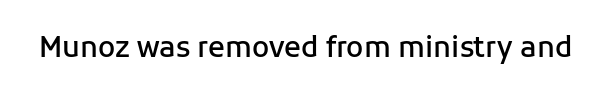
A bit beefed up — I'd call it semibold rather than bold. Look at the tracking — it's just the regular setting, nothing added. The space beneath each line is pristine and unruled. Varying glyph widths throughout — classic text-font behaviour. Typographically, this falls in the sans-serif category.
